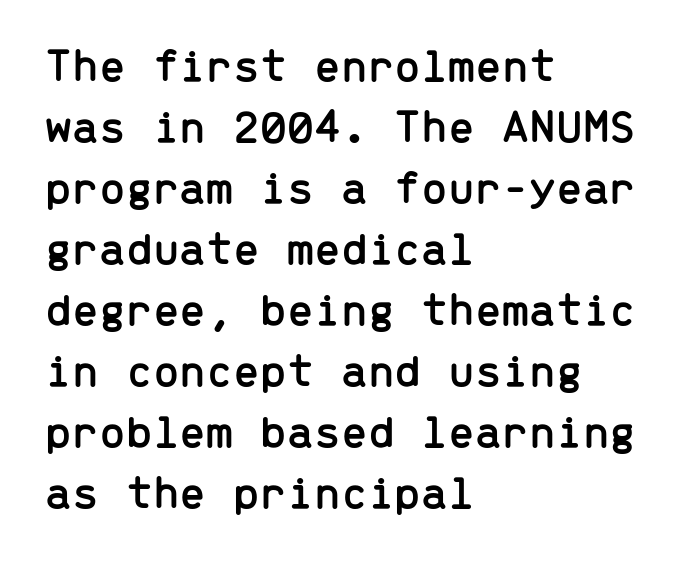
{"serif": "no", "italic": "no", "width": "normal", "stroke_contrast": "low", "x_height": "medium", "monospaced": "yes", "underline": "no", "align": "left", "line_spacing": "normal", "line_spacing_ratio": 1.27, "letter_spacing": "normal", "letter_spacing_em": 0.0, "glyph_px": 48}
